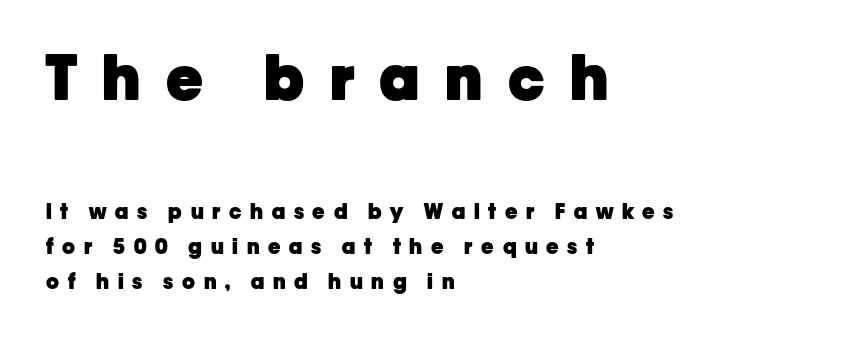
{"serif": "no", "italic": "no", "bold": "yes", "weight": "heavy", "width": "normal", "stroke_contrast": "low", "x_height": "medium", "monospaced": "no", "underline": "no", "align": "left", "line_spacing": "normal", "line_spacing_ratio": 1.68, "letter_spacing": "wide", "letter_spacing_em": 0.41, "larger_block": "first", "size_ratio": 2.95, "glyph_px": 62}
